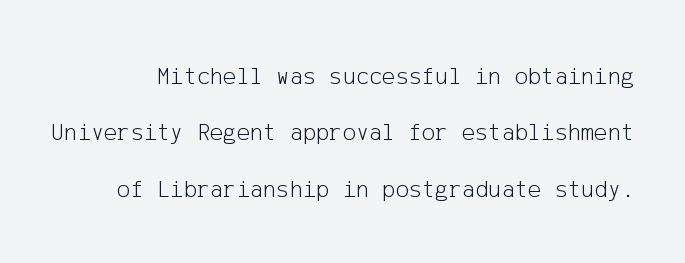
Q: Is the text bold? A: No.
Q: Is the text italic (slanted)? A: No, it is upright.
Q: Is the text underlined? A: No.
Q: Is the spacing between letters normal or unusually wide? A: Normal.
Q: Is the spacing between lines tight, normal or loose? A: Loose.
